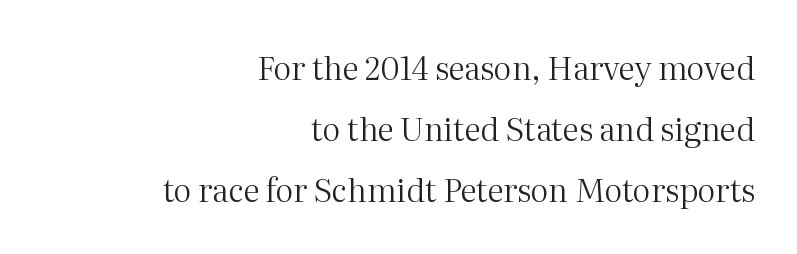
{"serif": "yes", "italic": "no", "bold": "no", "weight": "regular", "width": "normal", "stroke_contrast": "medium", "x_height": "medium", "monospaced": "no", "underline": "no", "align": "right", "line_spacing": "loose", "line_spacing_ratio": 1.9, "letter_spacing": "normal", "letter_spacing_em": 0.0, "glyph_px": 32}
